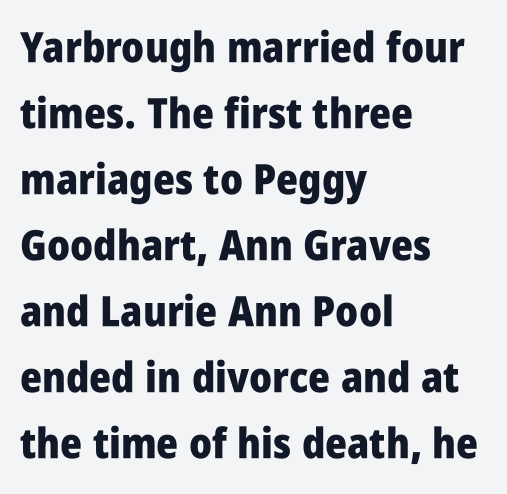
Q: Is the text bold? A: Yes.
Q: Is the text italic (slanted)? A: No, it is upright.
Q: Is the typeface a serif or a sans-serif typeface? A: Sans-serif.
Q: Is the text underlined? A: No.
Q: How is the paragraph aligned? A: Left-aligned.
Q: Is the spacing between letters normal or unusually wide? A: Normal.
Q: Is the spacing between lines tight, normal or loose? A: Normal.
Q: Width (condensed, normal, or wide)? A: Condensed.
Q: Stroke contrast? A: Low.
Q: x-height? A: Large.
Q: Monospaced? A: No.
